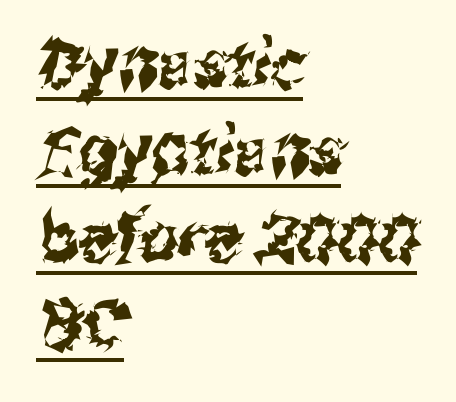
Q: Is the typeface a serif or a sans-serif typeface? A: Sans-serif.
Q: Is the text underlined? A: Yes.
Q: How is the paragraph aligned? A: Left-aligned.
Q: Is the spacing between letters normal or unusually wide? A: Normal.
Q: Is the spacing between lines tight, normal or loose? A: Normal.
Q: Width (condensed, normal, or wide)? A: Condensed.
Q: Stroke contrast? A: Medium.
Q: x-height? A: Medium.
Q: Monospaced? A: No.
